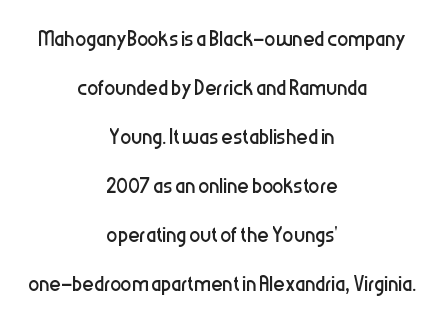
The image shows 28 px regular-weight, condensed sans-serif type, upright; set centered, line spacing 1.75x, normal letter spacing, not underlined; low stroke contrast and a medium x-height.
